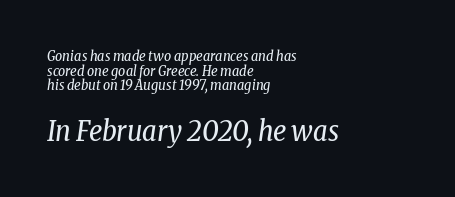
The tracking reads as untouched default to a designer's eye. Slant detected: the letters are inclined. You could not count columns in this text — the font is proportionally spaced. Leading: reduced.
